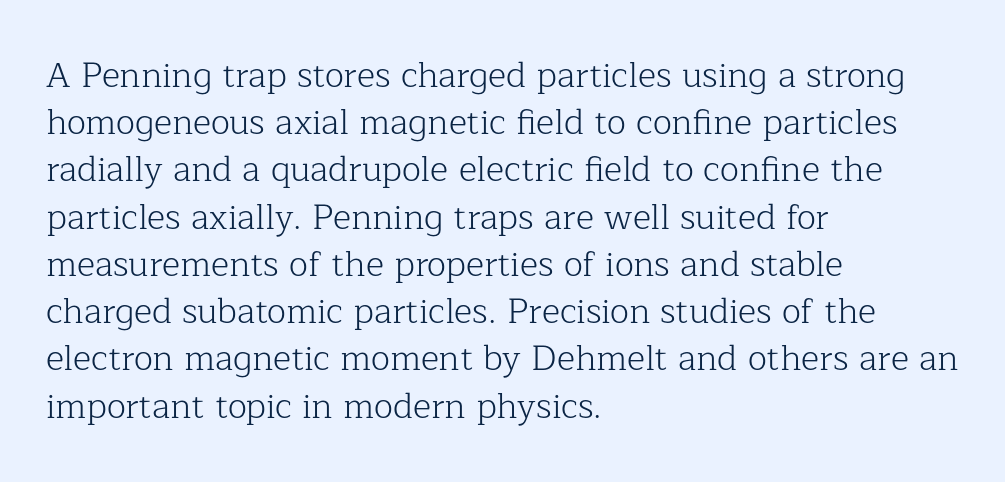
The image shows 35 px light serif type, upright; set left-aligned, normal line spacing (1.35x), normal letter spacing, not underlined; low stroke contrast and a medium x-height.
